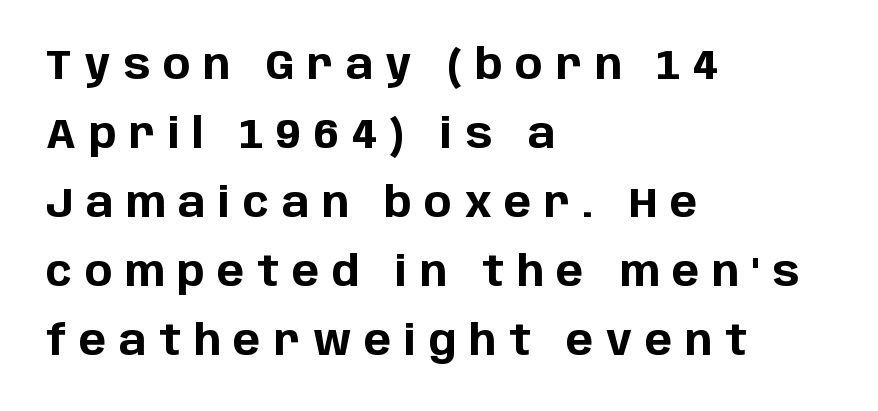
The image shows 41 px bold sans-serif type, upright; set left-aligned, normal line spacing (1.68x), unusually wide letter spacing (+0.31 em), not underlined; low stroke contrast and a large x-height.
